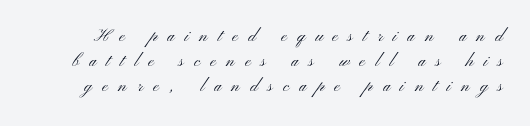
{"bold": "no", "underline": "no", "line_spacing": "tight", "line_spacing_ratio": 1.14, "letter_spacing": "wide", "letter_spacing_em": 0.46, "glyph_px": 22}
